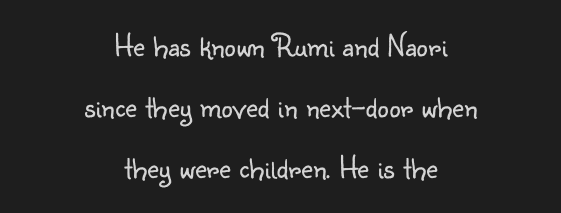
The image shows 32 px light sans-serif type, upright; set centered, loose line spacing (1.91x), normal letter spacing, not underlined; low stroke contrast and a small x-height.
